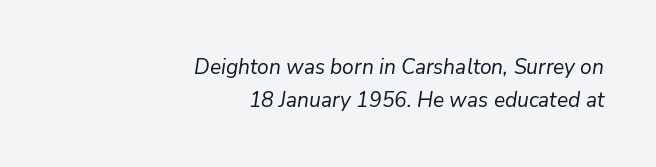
Q: Is the text bold? A: No.
Q: Is the text italic (slanted)? A: Yes, it leans right by about 9 degrees.
Q: Is the text underlined? A: No.
Q: How is the paragraph aligned? A: Right-aligned.
Q: Is the spacing between letters normal or unusually wide? A: Normal.
Q: Is the spacing between lines tight, normal or loose? A: Normal.
